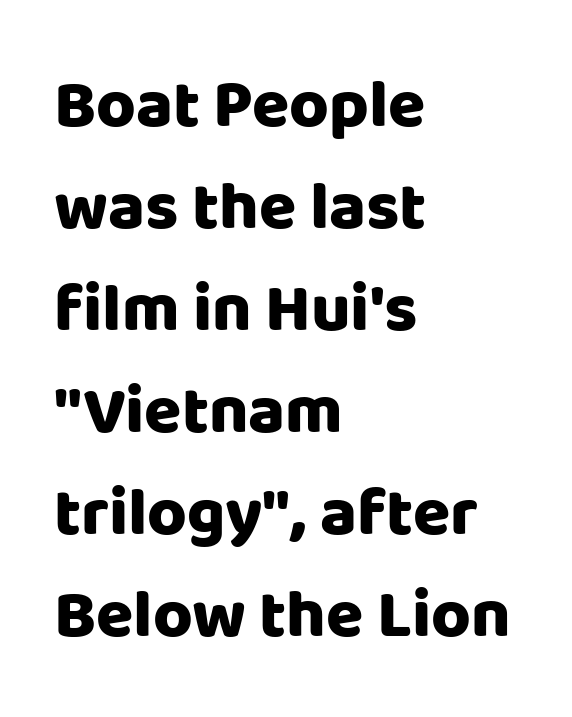
{"serif": "no", "italic": "no", "bold": "yes", "weight": "heavy", "width": "normal", "stroke_contrast": "low", "x_height": "large", "monospaced": "no", "underline": "no", "align": "left", "line_spacing": "normal", "line_spacing_ratio": 1.5, "letter_spacing": "normal", "letter_spacing_em": 0.0, "glyph_px": 68}
